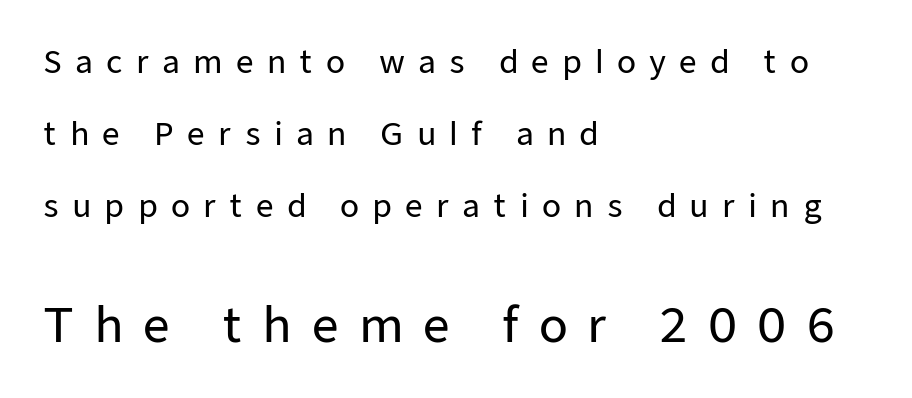
The image shows 47 px sans-serif type, upright; set left-aligned, loose line spacing (2.32x), unusually wide letter spacing (+0.42 em), not underlined; the second (bottom) block is 1.52x larger; low stroke contrast and a medium x-height.
